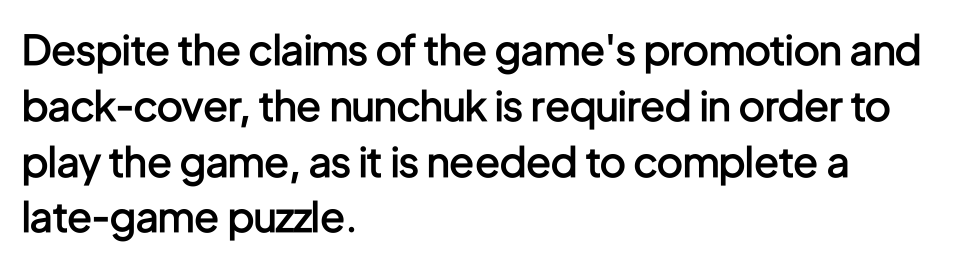
The image shows 41 px semibold, condensed sans-serif type, upright; set left-aligned, normal line spacing (1.36x), normal letter spacing, not underlined; low stroke contrast and a medium x-height.
